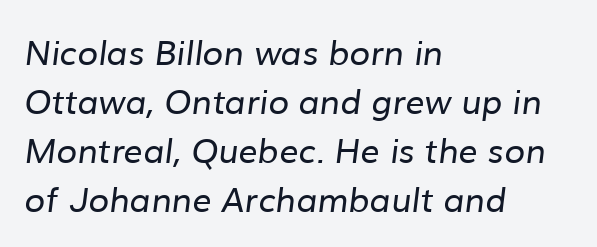
{"serif": "no", "bold": "no", "weight": "regular", "width": "normal", "stroke_contrast": "low", "x_height": "medium", "monospaced": "no", "underline": "no", "align": "left", "line_spacing": "normal", "line_spacing_ratio": 1.44, "letter_spacing": "normal", "letter_spacing_em": 0.0, "glyph_px": 34}
